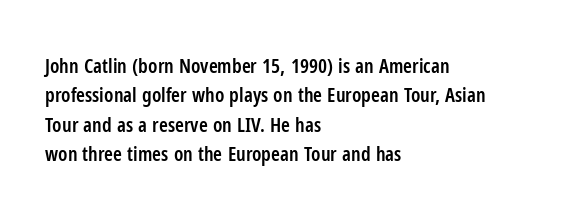
A bare baseline throughout the passage. Vertically, the passage feels balanced, rows spaced as you'd expect. Horizontal alignment here is leftward, the default for most running prose. Is the type bold? Partly — it's a semibold, heavier than regular but not fully bold.
